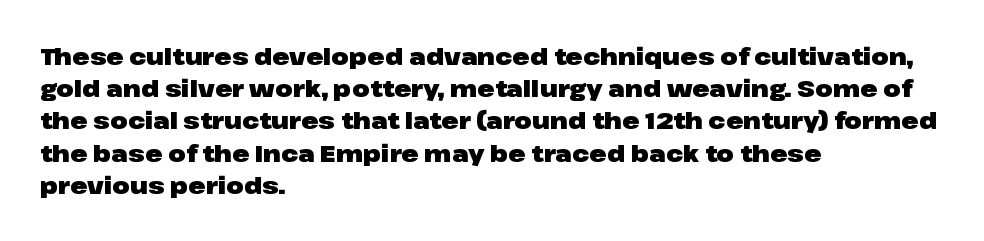
{"italic": "no", "bold": "yes", "underline": "no", "align": "left", "line_spacing": "normal", "line_spacing_ratio": 1.4, "letter_spacing": "normal", "letter_spacing_em": 0.0, "glyph_px": 23}
